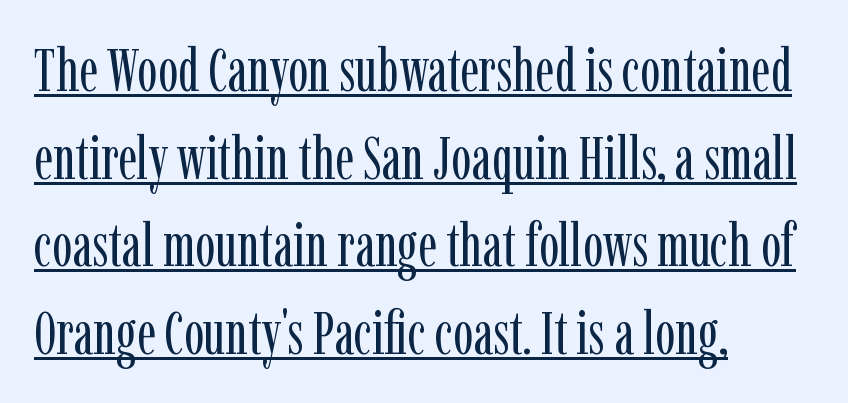
Q: Is the text bold? A: No.
Q: Is the text italic (slanted)? A: No, it is upright.
Q: Is the typeface a serif or a sans-serif typeface? A: Serif.
Q: Is the text underlined? A: Yes.
Q: How is the paragraph aligned? A: Left-aligned.
Q: Is the spacing between letters normal or unusually wide? A: Normal.
Q: Is the spacing between lines tight, normal or loose? A: Normal.
Q: Width (condensed, normal, or wide)? A: Condensed.
Q: Stroke contrast? A: Low.
Q: x-height? A: Medium.
Q: Monospaced? A: No.
